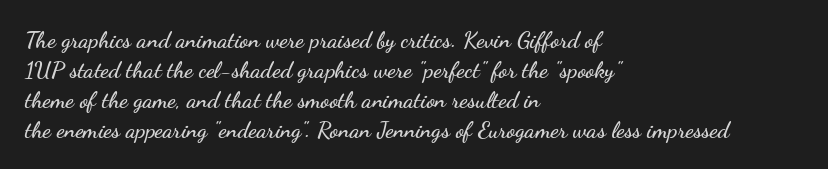
Q: Is the text italic (slanted)? A: Yes.
Q: Is the text underlined? A: No.
Q: How is the paragraph aligned? A: Left-aligned.
Q: Is the spacing between letters normal or unusually wide? A: Normal.
Q: Is the spacing between lines tight, normal or loose? A: Normal.
